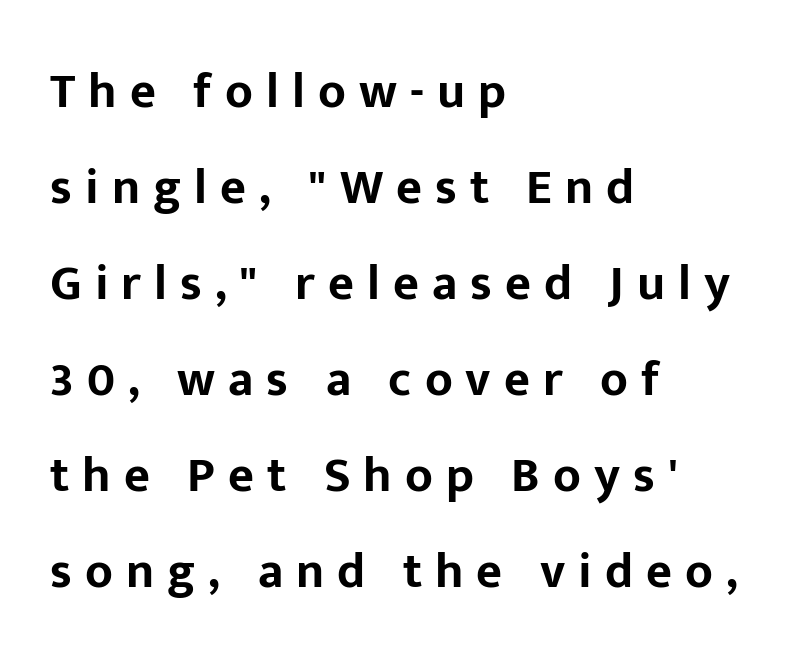
Characters remain perfectly vertical along every line. Each letter keeps its own natural width here, so spacing adapts to shape. Heavy-handed strokes throughout: this text is bold. The lines are spread far apart with generous leading. Descenders hang freely into open space. Substantial extra tracking has been applied to these lines.
